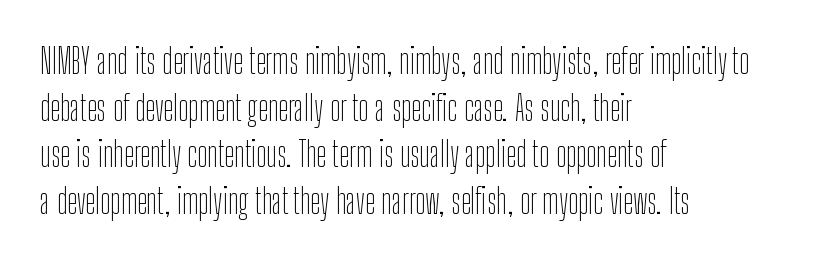
{"serif": "no", "italic": "no", "bold": "no", "weight": "thin", "width": "condensed", "stroke_contrast": "low", "x_height": "medium", "monospaced": "no", "underline": "no", "align": "left", "line_spacing": "normal", "line_spacing_ratio": 1.37, "letter_spacing": "normal", "letter_spacing_em": 0.0, "glyph_px": 34}
